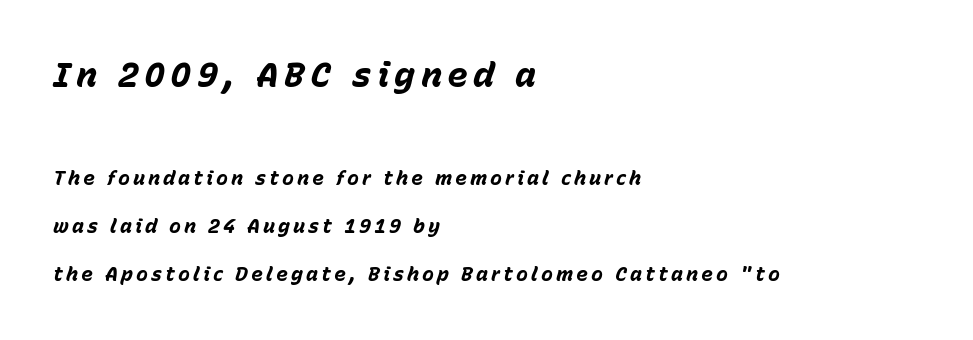
Q: Is the text bold? A: Yes.
Q: Is the text italic (slanted)? A: Yes, it leans right by about 15 degrees.
Q: Is the text underlined? A: No.
Q: How is the paragraph aligned? A: Left-aligned.
Q: Is the spacing between lines tight, normal or loose? A: Loose.
Q: Which block of text is set in a larger size, the first (top) or the second (bottom)? A: The first (top) one.
Q: Width (condensed, normal, or wide)? A: Normal.
Q: Stroke contrast? A: Low.
Q: x-height? A: Medium.
Q: Monospaced? A: No.
